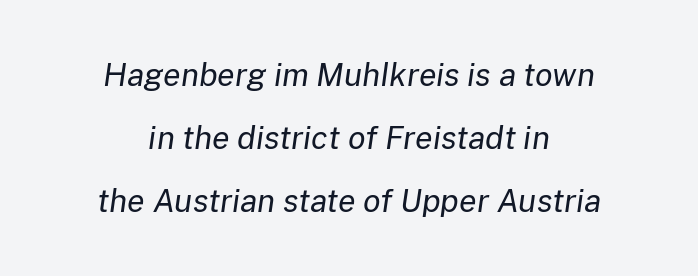
{"italic": "yes", "lean": "right", "slant_degrees": 8, "bold": "no", "weight": "regular", "width": "normal", "stroke_contrast": "low", "x_height": "medium", "monospaced": "no", "underline": "no", "align": "center", "line_spacing": "loose", "line_spacing_ratio": 1.97, "letter_spacing": "normal", "letter_spacing_em": 0.0, "glyph_px": 32}
